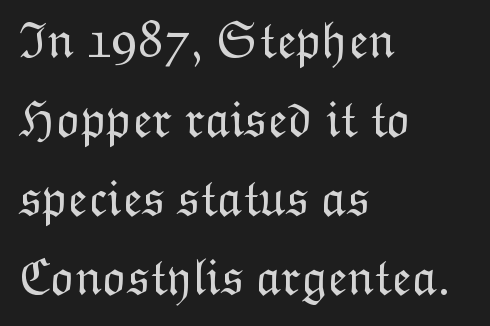
Tracking here is standard; glyphs follow each other at the usual distance. Horizontal bands of white between lines are of average thickness. The face used here is proportionally spaced, like ordinary book or web type. Words float on clear page, feet unadorned.
